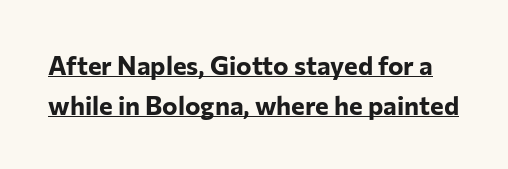
The passage shown has conventional tracking throughout. Every letter is thick-stroked: bold, no question. The string is rendered with underlining switched on. Style check: upright. Line spacing here is normal.
